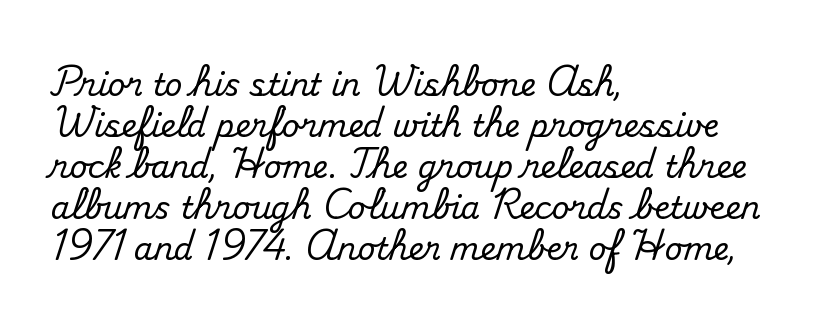
Whoever set this chose a conventional vertical rhythm. Letters rest on an invisible, unmarked baseline. The setting favours the left margin, as ordinary paragraphs usually do. Inter-character spacing is left at the font's built-in metrics.
